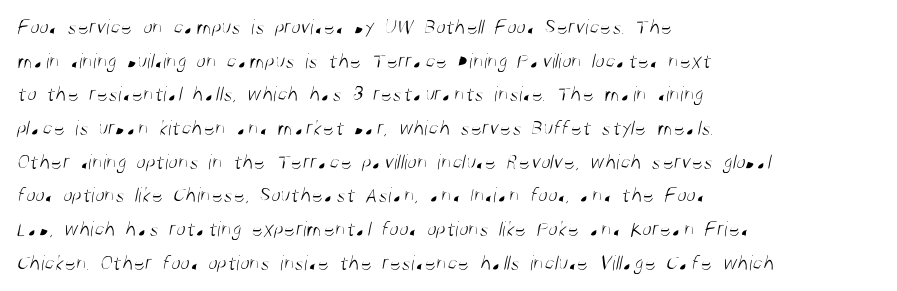
The strokes carry an ordinary text weight at most. Does the copy run flush right? No — it runs flush left. The type is set solid horizontally, with unmodified tracking. Successive baselines arrive at the customary interval. The area under the type is left untouched.
